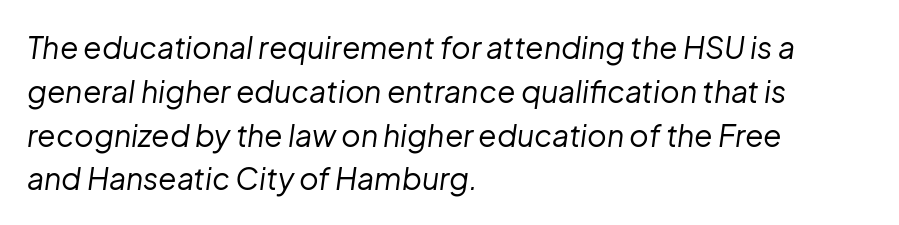
The image shows 30 px regular-weight type, italic (leaning right); set left-aligned, normal line spacing (1.46x), normal letter spacing, not underlined; low stroke contrast and a medium x-height.
